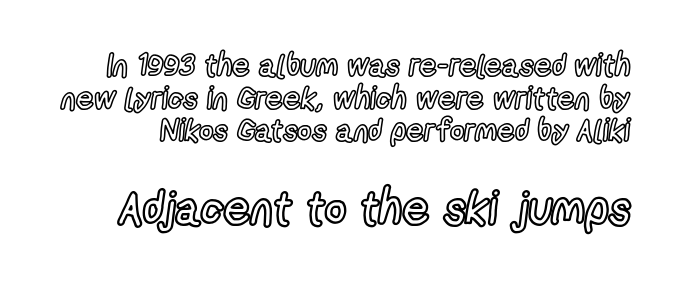
{"width": "condensed", "x_height": "medium", "monospaced": "no", "underline": "no", "line_spacing": "tight", "line_spacing_ratio": 1.05, "letter_spacing": "normal", "letter_spacing_em": 0.0, "larger_block": "second", "size_ratio": 1.52, "glyph_px": 47}
